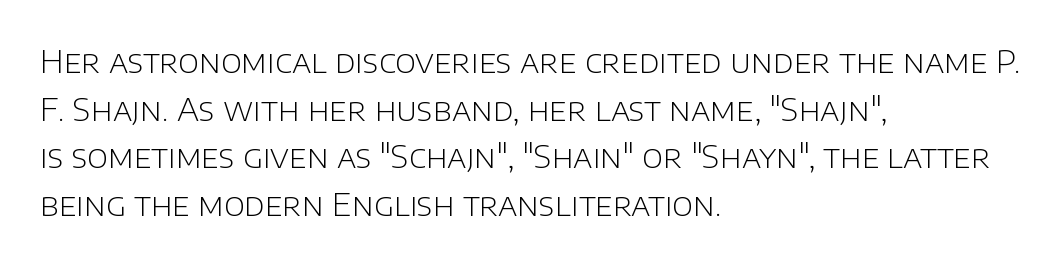
Check where the strokes stop: nothing finishes them off — pure sans. Type without underlining. Tall strokes in this sample are plumb rather than angled. The rag falls on the right side of this text block.
